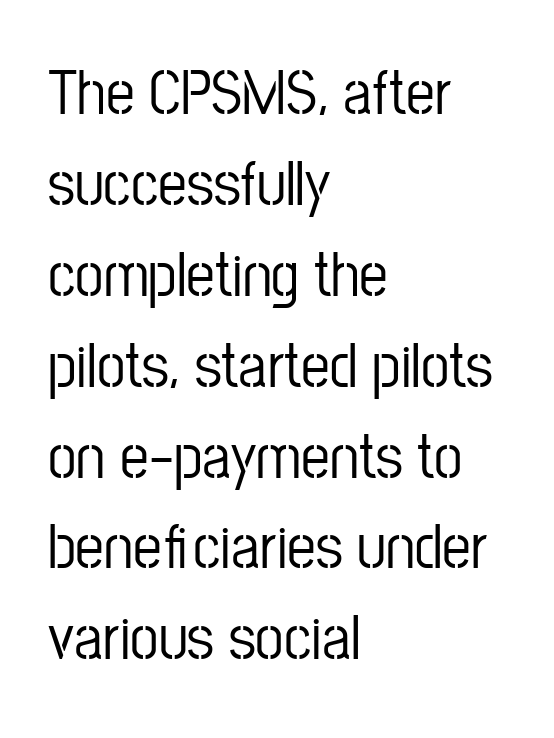
The image shows 64 px condensed sans-serif type, upright; set left-aligned, normal line spacing (1.42x), normal letter spacing, not underlined; low stroke contrast and a medium x-height.
